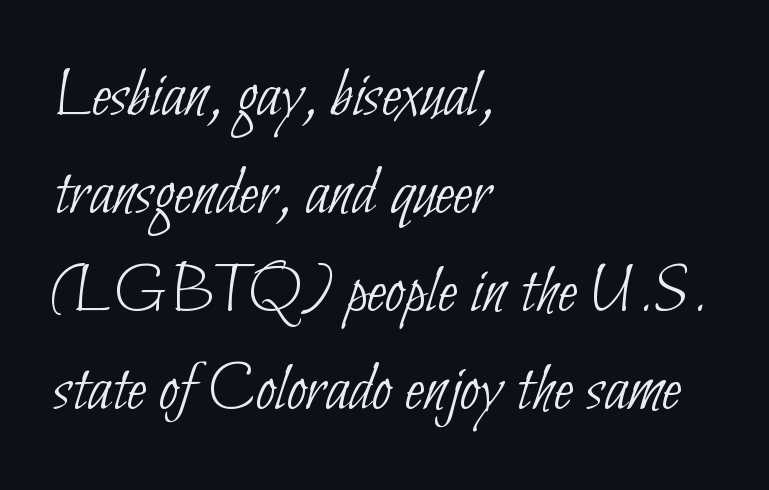
Q: Is the text bold? A: No.
Q: Is the typeface a serif or a sans-serif typeface? A: Sans-serif.
Q: Is the text underlined? A: No.
Q: How is the paragraph aligned? A: Left-aligned.
Q: Is the spacing between letters normal or unusually wide? A: Normal.
Q: Is the spacing between lines tight, normal or loose? A: Normal.
Q: Width (condensed, normal, or wide)? A: Condensed.
Q: Stroke contrast? A: Low.
Q: x-height? A: Small.
Q: Monospaced? A: No.
